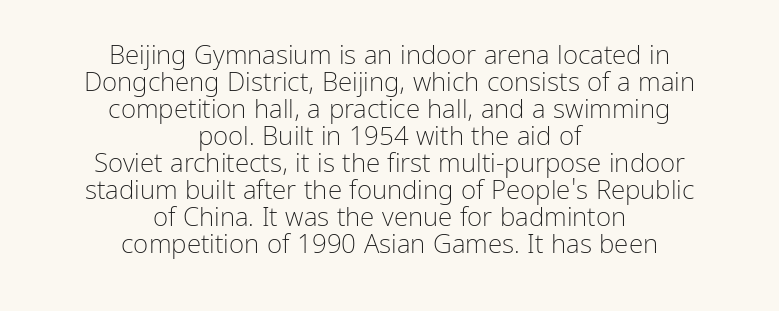
The image shows 26 px text type, upright; set centered, tight line spacing (1.04x), normal letter spacing, not underlined.
